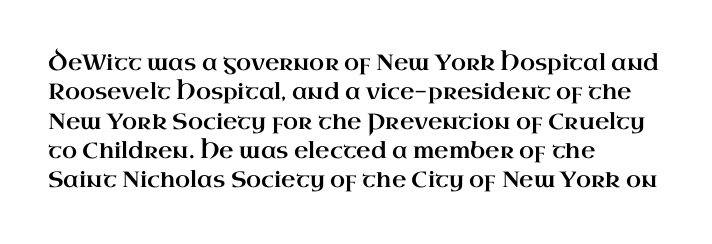
Q: Is the text italic (slanted)? A: No, it is upright.
Q: Is the text underlined? A: No.
Q: How is the paragraph aligned? A: Left-aligned.
Q: Is the spacing between letters normal or unusually wide? A: Normal.
Q: Is the spacing between lines tight, normal or loose? A: Normal.
